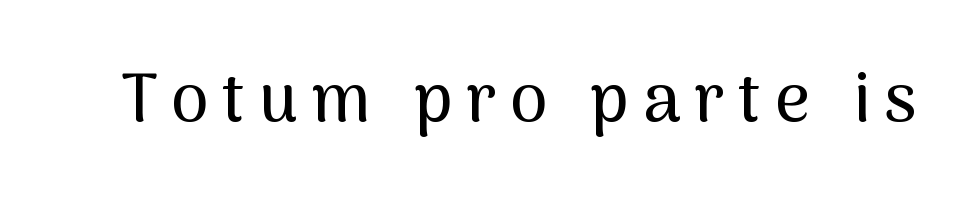
Q: Is the text italic (slanted)? A: No, it is upright.
Q: Is the typeface a serif or a sans-serif typeface? A: Sans-serif.
Q: Is the text underlined? A: No.
Q: Is the spacing between letters normal or unusually wide? A: Unusually wide.
Q: Width (condensed, normal, or wide)? A: Normal.
Q: Stroke contrast? A: Medium.
Q: x-height? A: Medium.
Q: Monospaced? A: No.
